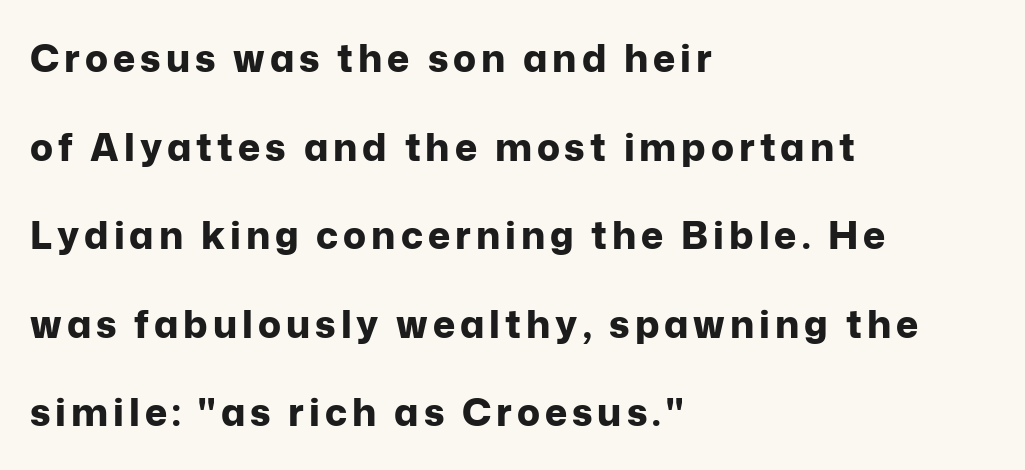
The image shows 38 px bold sans-serif type, upright; set left-aligned, loose line spacing (2.33x), not underlined; low stroke contrast and a medium x-height.
